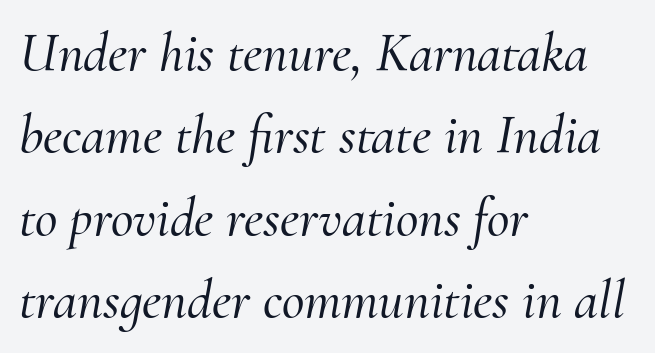
Q: Is the text italic (slanted)? A: Yes, it leans right by about 10 degrees.
Q: Is the typeface a serif or a sans-serif typeface? A: Serif.
Q: Is the text underlined? A: No.
Q: How is the paragraph aligned? A: Left-aligned.
Q: Is the spacing between letters normal or unusually wide? A: Normal.
Q: Is the spacing between lines tight, normal or loose? A: Normal.
Q: Width (condensed, normal, or wide)? A: Normal.
Q: Stroke contrast? A: Medium.
Q: x-height? A: Small.
Q: Monospaced? A: No.
